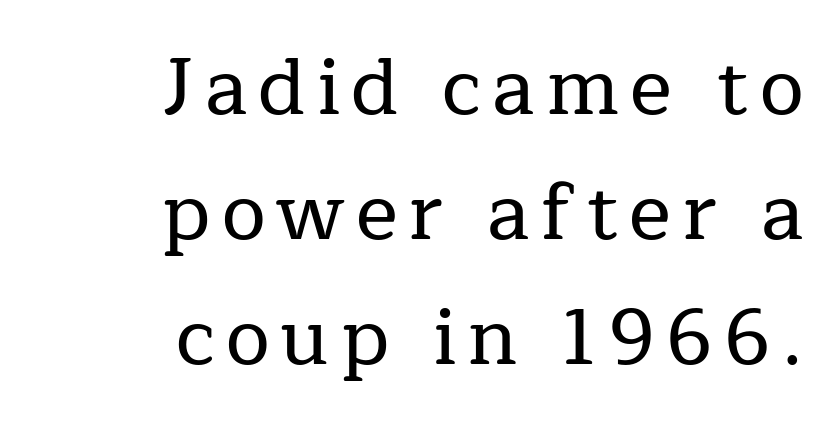
A typesetter would label this face a serif. Whoever set this chose a conventional vertical rhythm. Think of a printed novel: that variable character pitch is what you see here. Short and long lines alike share a common ending point at right. Clear beneath every line of the passage. Does the lettering tilt? It doesn't — this is upright.
